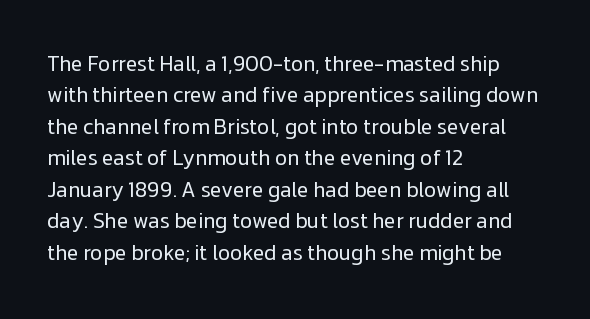
{"italic": "no", "bold": "no", "underline": "no", "align": "left", "line_spacing": "normal", "line_spacing_ratio": 1.5, "letter_spacing": "normal", "letter_spacing_em": 0.0, "glyph_px": 21}
